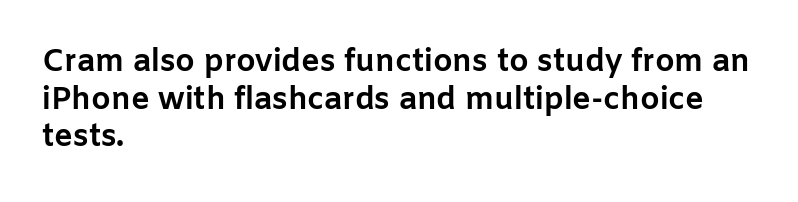
The rendering uses natural spacing where letterforms have individual widths. The lettering stays uniformly vertical, giving the passage a roman look. These lines stack with their left ends in a neat column. Letterform terminals end flat and unadorned throughout the passage. Pretty heavy lettering here — definitely bold. The string is rendered with underlining switched off.
